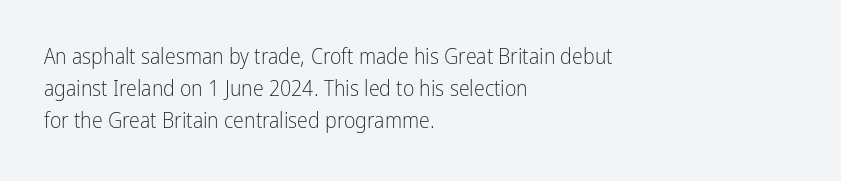
{"italic": "no", "bold": "no", "underline": "no", "align": "left", "line_spacing": "normal", "line_spacing_ratio": 1.45, "letter_spacing": "normal", "letter_spacing_em": 0.0, "glyph_px": 22}
